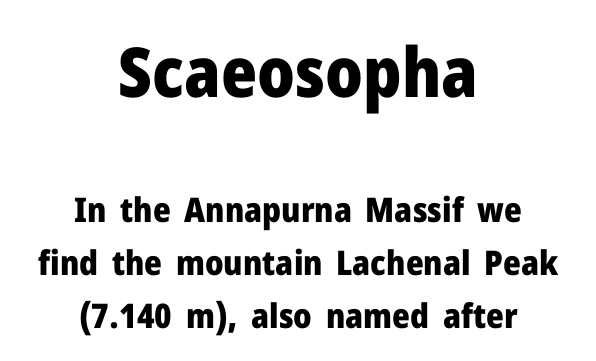
Q: Is the text bold? A: Yes.
Q: Is the text italic (slanted)? A: No, it is upright.
Q: Is the typeface a serif or a sans-serif typeface? A: Sans-serif.
Q: Is the text underlined? A: No.
Q: How is the paragraph aligned? A: Centered.
Q: Is the spacing between letters normal or unusually wide? A: Normal.
Q: Is the spacing between lines tight, normal or loose? A: Normal.
Q: Which block of text is set in a larger size, the first (top) or the second (bottom)? A: The first (top) one.
Q: Width (condensed, normal, or wide)? A: Normal.
Q: Stroke contrast? A: Low.
Q: x-height? A: Medium.
Q: Monospaced? A: No.
